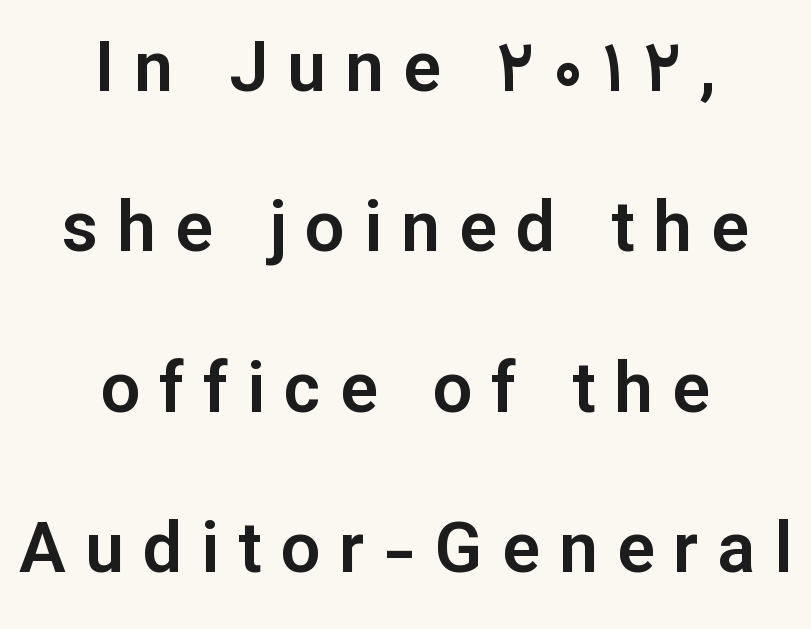
Letterform terminals end flat and unadorned throughout the passage. Ascenders rise straight up at ninety degrees. Is the letter spacing exaggerated? Yes — the characters are pushed far apart. Lines of text with bare space underneath. Looks like regular typesetting: each glyph gets only the width it needs. Reading down the block, each line starts at a different indent, mirrored at its end.
